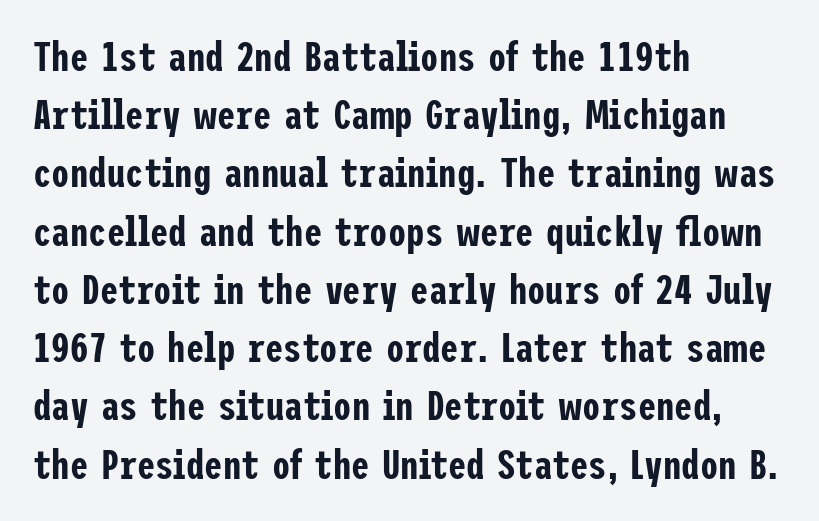
Q: Is the text italic (slanted)? A: No, it is upright.
Q: Is the typeface a serif or a sans-serif typeface? A: Sans-serif.
Q: Is the text underlined? A: No.
Q: How is the paragraph aligned? A: Left-aligned.
Q: Is the spacing between letters normal or unusually wide? A: Normal.
Q: Is the spacing between lines tight, normal or loose? A: Normal.
Q: Width (condensed, normal, or wide)? A: Condensed.
Q: Stroke contrast? A: Low.
Q: x-height? A: Medium.
